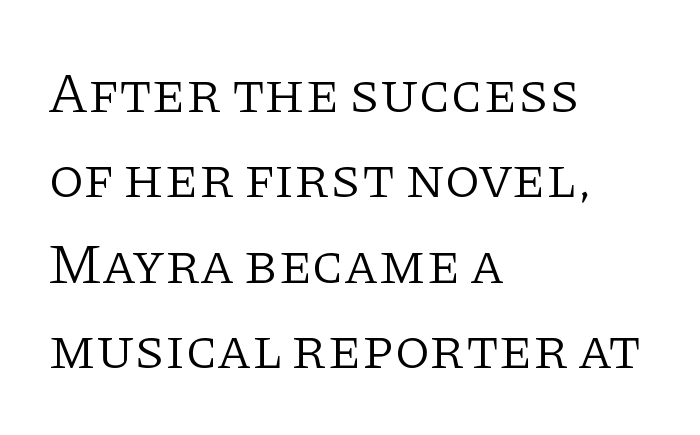
The space between consecutive lines is moderate. In terms of letterform style, serifs are clearly present. If you drew a line through each stem, it would be perfectly vertical. A bare baseline throughout the passage. Note the varied advance widths — an 'i' is clearly narrower than an 'm'.
